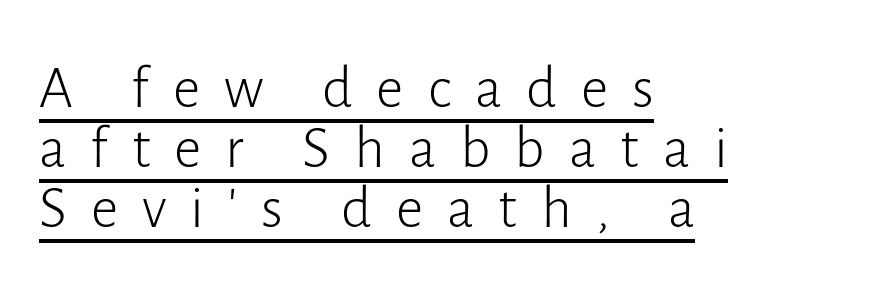
The passage is arranged the way most books set body copy — flush left. Each letter keeps its own natural width here, so spacing adapts to shape. Successive baselines arrive quickly, one right under another. Loose tracking; the words dissolve into strings of separated letters.
